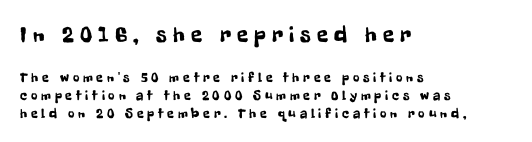
The space beneath each line is pristine and unruled. The composition opens big and finishes small. Horizontal bands of white between lines are of average thickness. Spacing between characters has been opened up far beyond the box default. Italic: no, the glyphs are upright roman.
